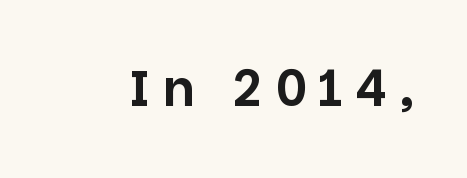
{"serif": "no", "italic": "no", "width": "normal", "stroke_contrast": "low", "x_height": "large", "monospaced": "no", "underline": "no", "letter_spacing": "wide", "letter_spacing_em": 0.27, "glyph_px": 49}
